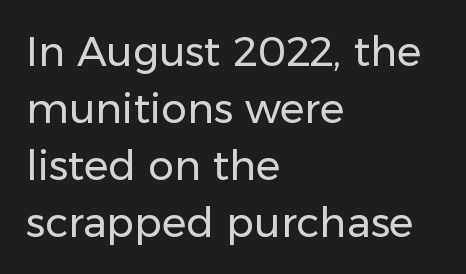
The image shows 41 px regular-weight sans-serif type, upright; set left-aligned, normal line spacing (1.39x), normal letter spacing, not underlined; low stroke contrast and a medium x-height.
